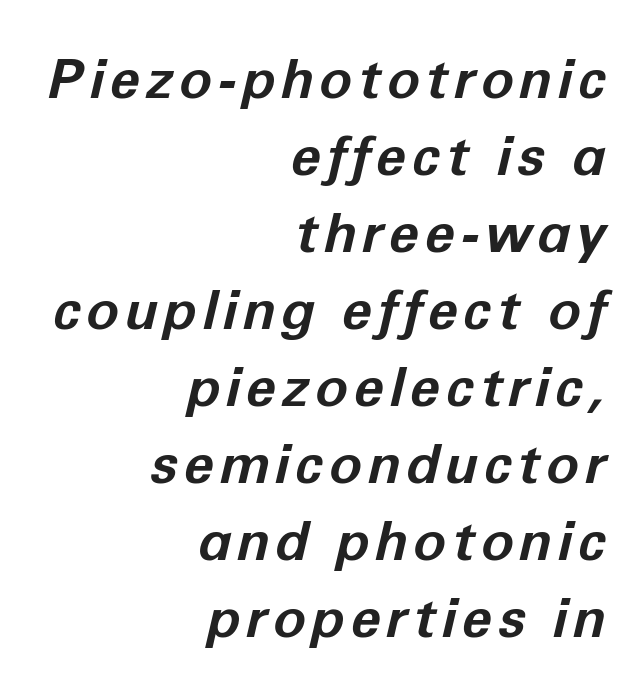
Varying glyph widths throughout — classic text-font behaviour. Set as a true bold cut, around the 700 mark. Where is the straight margin? On the right. Anything drawn beneath the words? Only blank space.
